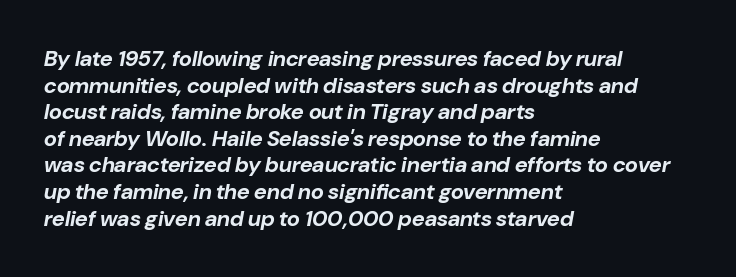
{"italic": "yes", "lean": "right", "slant_degrees": 10, "bold": "yes", "underline": "no", "align": "left", "line_spacing_ratio": 1.21, "letter_spacing": "normal", "letter_spacing_em": 0.0, "glyph_px": 22}
